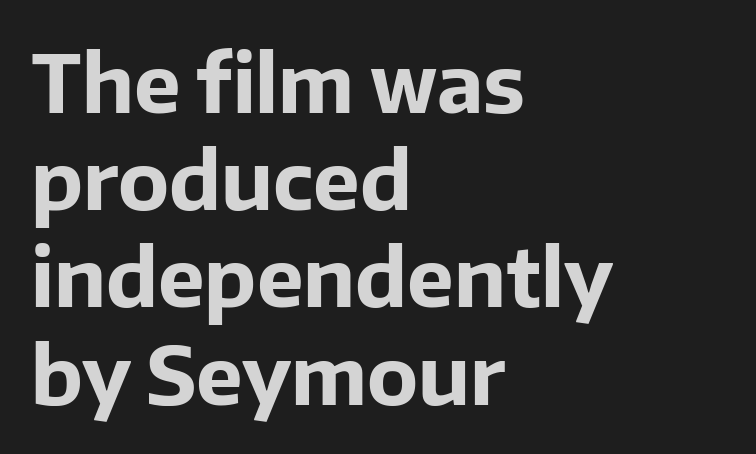
The image shows 79 px bold sans-serif type, upright; set left-aligned, line spacing 1.23x, normal letter spacing, not underlined; low stroke contrast and a medium x-height.
